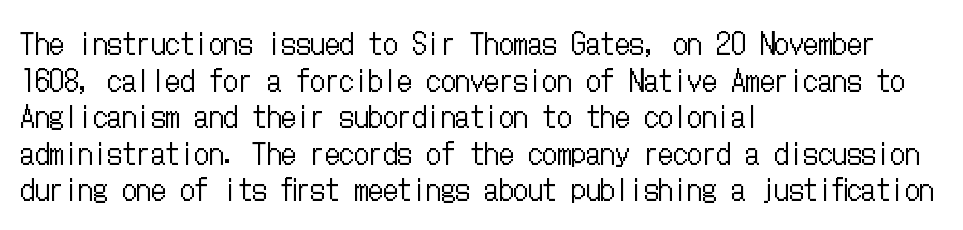
Reading down the block, your eye returns to a fixed left position each line. This is roman type, the default non-slanted kind. The zone under the glyphs is completely vacant. These lines keep a tight, regular rhythm from letter to letter. Each stroke keeps to a modest, everyday thickness or less.
